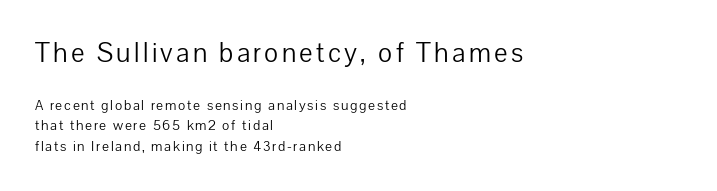
The image shows 27 px text type, upright; set left-aligned, normal line spacing (1.46x), not underlined; the first (top) block is 1.93x larger.
